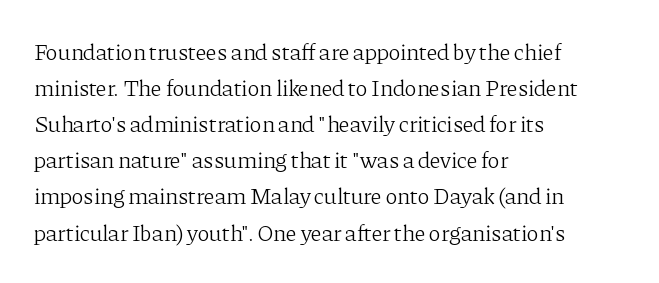
Q: Is the text bold? A: No.
Q: Is the text italic (slanted)? A: No, it is upright.
Q: Is the text underlined? A: No.
Q: How is the paragraph aligned? A: Left-aligned.
Q: Is the spacing between letters normal or unusually wide? A: Normal.
Q: Is the spacing between lines tight, normal or loose? A: Normal.
